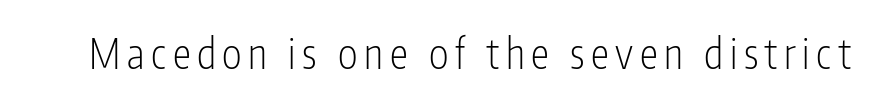
The image shows 41 px light, condensed sans-serif type, upright; set not underlined; low stroke contrast and a medium x-height.
